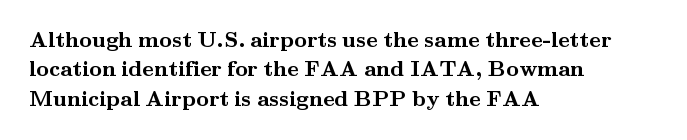
The image shows 22 px bold type, upright; set left-aligned, normal line spacing (1.34x), normal letter spacing, not underlined.
